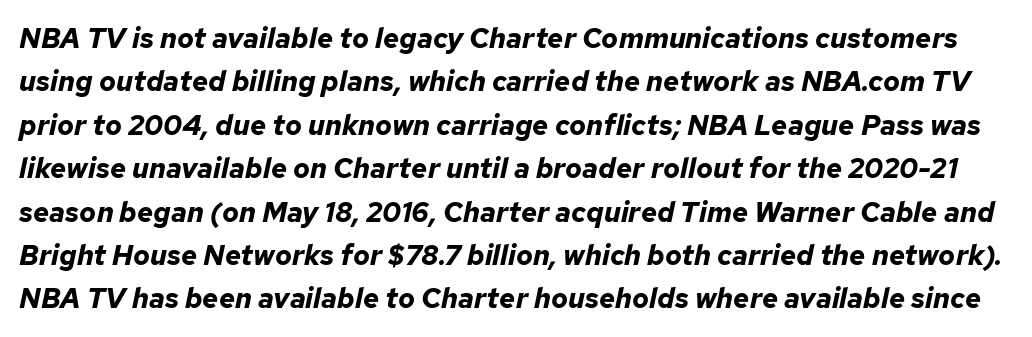
{"italic": "yes", "lean": "right", "slant_degrees": 12, "bold": "yes", "weight": "bold", "width": "normal", "stroke_contrast": "low", "x_height": "medium", "monospaced": "no", "underline": "no", "line_spacing": "normal", "line_spacing_ratio": 1.55, "letter_spacing": "normal", "letter_spacing_em": 0.0, "glyph_px": 28}
